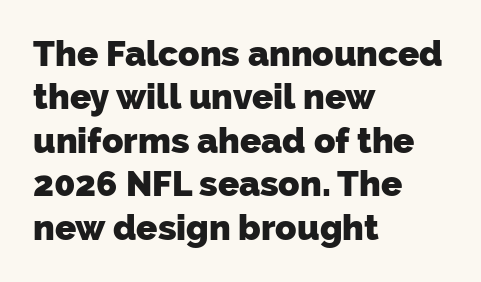
Left-aligned paragraph, ragged on the right. Nope, no serifs anywhere on these letters. These lines keep a tight, regular rhythm from letter to letter. Caption: bold face, heavy strokes.
